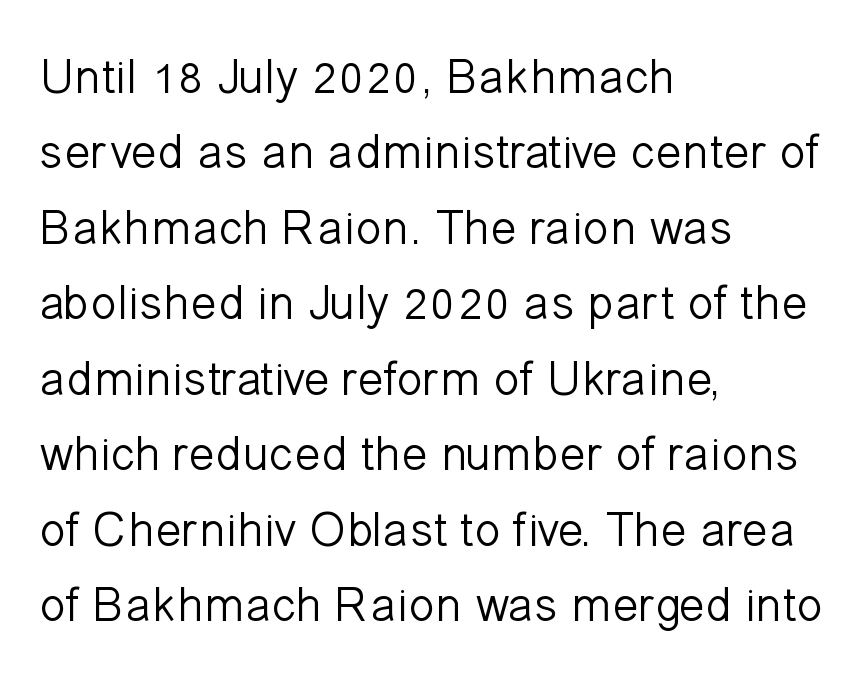
{"serif": "no", "italic": "no", "bold": "no", "weight": "light", "width": "normal", "stroke_contrast": "low", "x_height": "medium", "monospaced": "no", "underline": "no", "align": "left", "line_spacing": "normal", "line_spacing_ratio": 1.54, "letter_spacing": "normal", "letter_spacing_em": 0.0, "glyph_px": 49}
